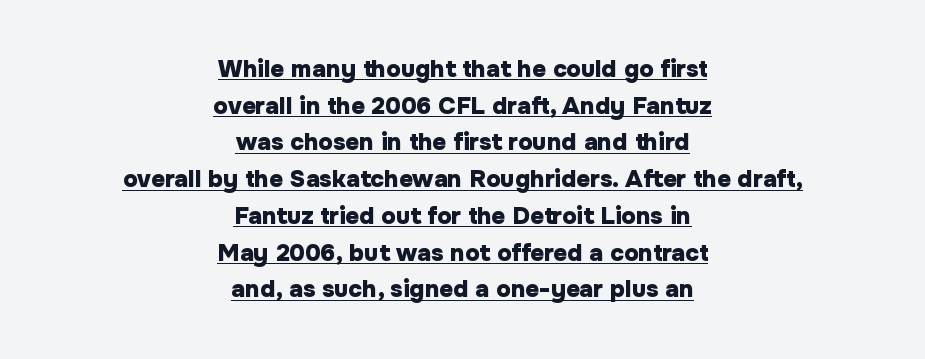
In designer terms, the underline attribute is active on this setting. Is the block centered? Yes — each line is placed symmetrically about the middle. Is there any slant? The stems are plumb. Normally led — the rows are evenly, conventionally spaced. Heft: maximum for text — a bold.
